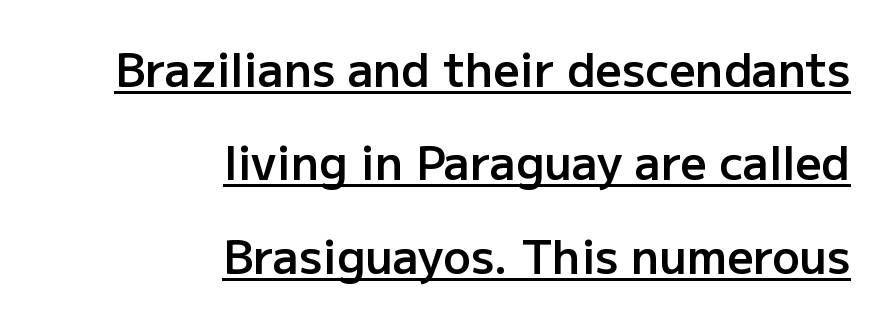
This sample uses a sans-serif face. Leftover space on each line is placed entirely before the opening word. The letters advance in unequal steps, a hallmark of proportional type. Compared with an ordinary text face, these strokes are moderately heavier — a semibold. Caption: standard tracking, unaltered.
